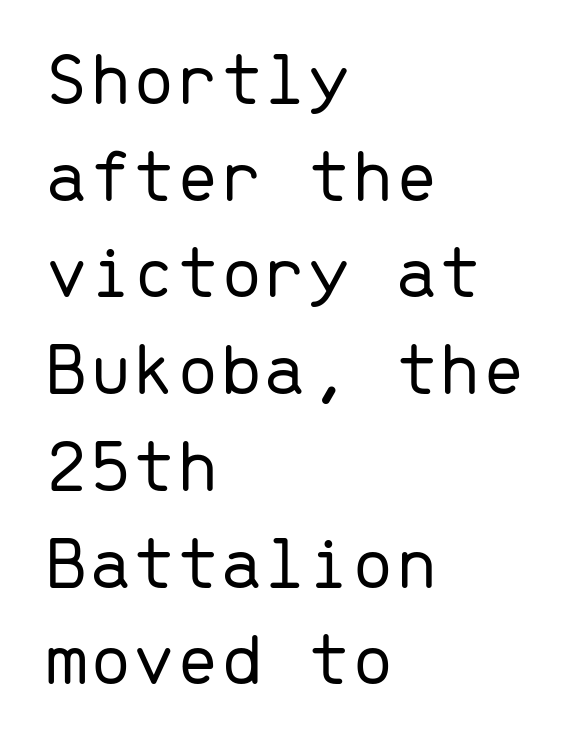
The image shows 78 px light sans-serif type, upright, monospaced; set left-aligned, line spacing 1.24x, normal letter spacing, not underlined; low stroke contrast and a medium x-height.
